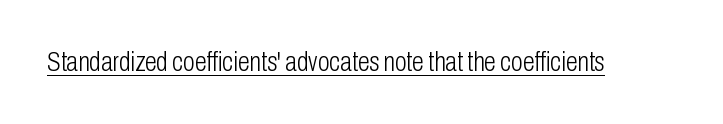
{"italic": "no", "bold": "no", "underline": "yes", "letter_spacing": "normal", "letter_spacing_em": 0.0, "glyph_px": 27}
